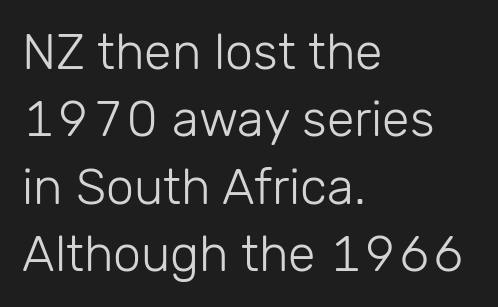
Summary of weight: not heavy and not bold. Grotesque or geometric, the face here clearly has no serifs. Rendered with straight, roman letterforms. The typesetter chose a ragged-right arrangement here. Inter-character spacing is left at the font's built-in metrics. This sample has the flowing, uneven cadence of proportional lettering.
